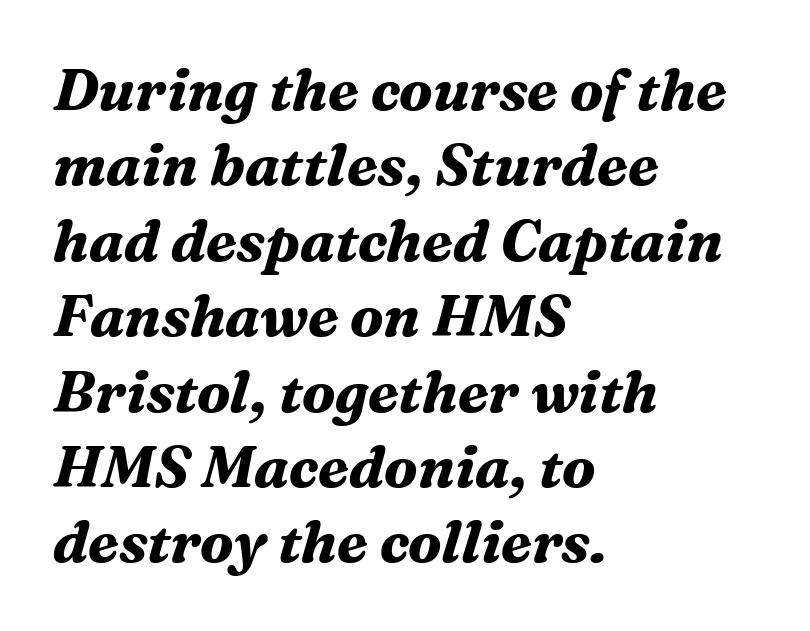
The image shows 58 px bold serif type, italic (leaning right); set left-aligned, normal line spacing (1.3x), normal letter spacing, not underlined; medium stroke contrast and a medium x-height.
